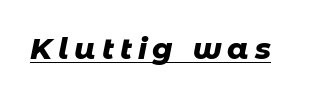
Pretty heavy lettering here — definitely bold. A typographer would call this underscored text. The gaps between neighbouring characters are conspicuously large. This sample has the flowing, uneven cadence of proportional lettering.
